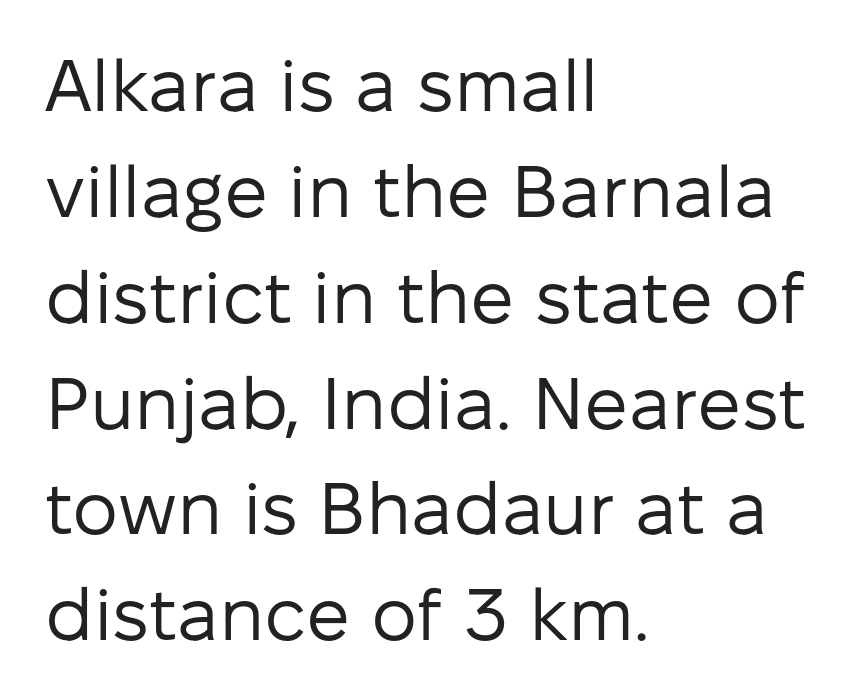
{"serif": "no", "italic": "no", "bold": "no", "weight": "regular", "width": "normal", "stroke_contrast": "low", "x_height": "medium", "monospaced": "no", "underline": "no", "align": "left", "line_spacing": "normal", "line_spacing_ratio": 1.45, "letter_spacing": "normal", "letter_spacing_em": 0.0, "glyph_px": 73}
